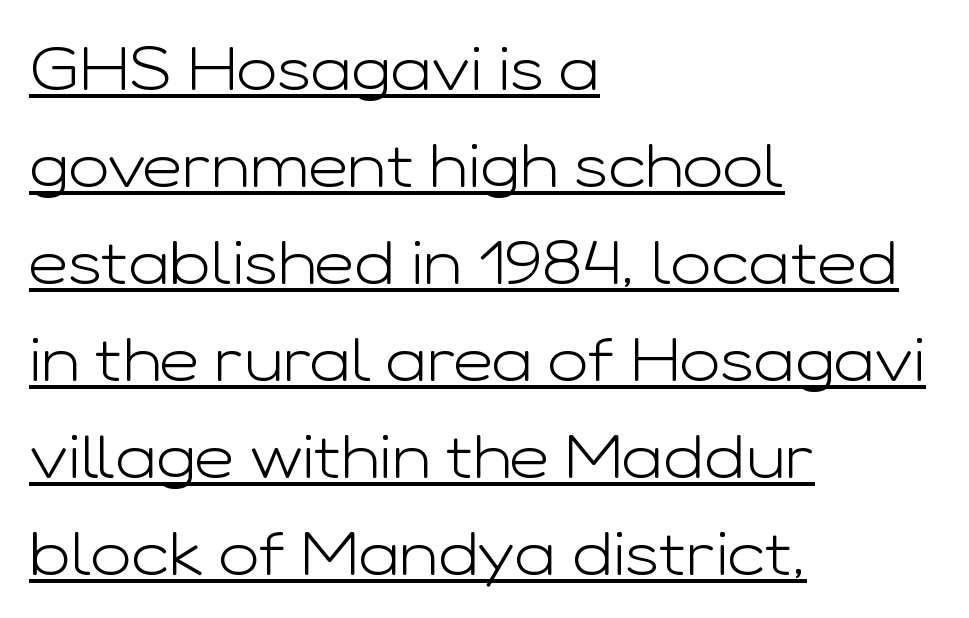
{"serif": "no", "italic": "no", "bold": "no", "weight": "light", "width": "wide", "stroke_contrast": "low", "x_height": "medium", "monospaced": "no", "underline": "yes", "align": "left", "line_spacing": "normal", "line_spacing_ratio": 1.59, "letter_spacing": "normal", "letter_spacing_em": 0.0, "glyph_px": 61}
